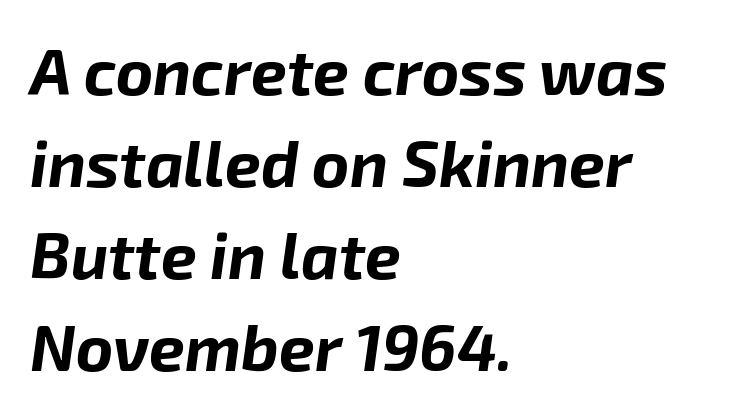
Q: Is the text bold? A: Yes.
Q: Is the text italic (slanted)? A: Yes, it leans right by about 8 degrees.
Q: Is the text underlined? A: No.
Q: How is the paragraph aligned? A: Left-aligned.
Q: Is the spacing between letters normal or unusually wide? A: Normal.
Q: Is the spacing between lines tight, normal or loose? A: Normal.
Q: Width (condensed, normal, or wide)? A: Normal.
Q: Stroke contrast? A: Low.
Q: x-height? A: Medium.
Q: Monospaced? A: No.
